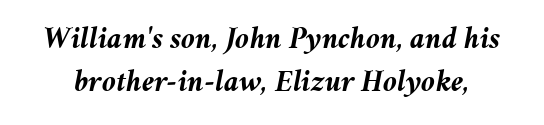
{"italic": "yes", "lean": "right", "slant_degrees": 11, "bold": "yes", "weight": "semibold", "width": "normal", "stroke_contrast": "medium", "x_height": "medium", "monospaced": "no", "underline": "no", "line_spacing": "normal", "line_spacing_ratio": 1.38, "letter_spacing": "normal", "letter_spacing_em": 0.0, "glyph_px": 31}
